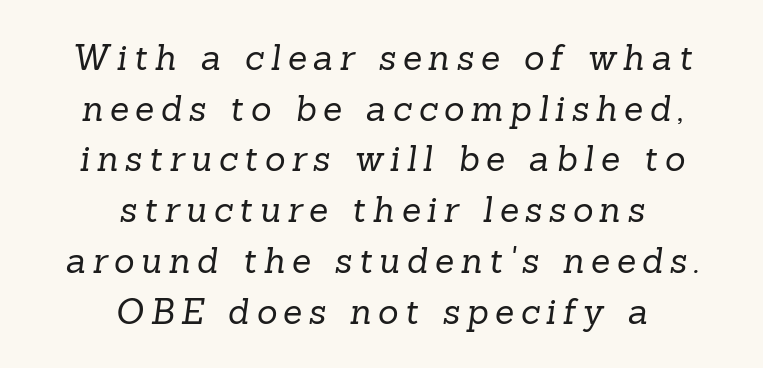
The image shows 35 px regular-weight serif type; set centered, normal line spacing (1.45x), not underlined; low stroke contrast and a medium x-height.
